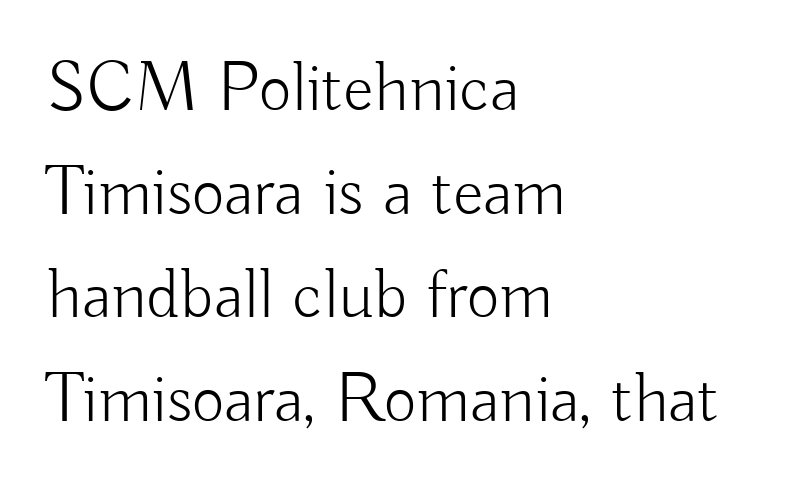
Quick note: not italic, upright. This is sans-serif lettering, the kind often seen on screens and signage. Unbolded letterforms with no extra heft. Spacing verdict: proportional, widths tailored to each character. Vertically, the passage feels balanced, rows spaced as you'd expect. Just letters on the line, the space beneath them empty.
